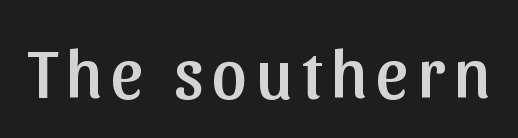
Q: Is the text italic (slanted)? A: No, it is upright.
Q: Is the typeface a serif or a sans-serif typeface? A: Sans-serif.
Q: Is the text underlined? A: No.
Q: Width (condensed, normal, or wide)? A: Normal.
Q: Stroke contrast? A: Low.
Q: x-height? A: Medium.
Q: Monospaced? A: No.
